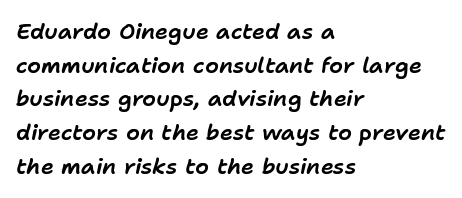
Q: Is the text italic (slanted)? A: Yes, it leans right by about 11 degrees.
Q: Is the text underlined? A: No.
Q: How is the paragraph aligned? A: Left-aligned.
Q: Is the spacing between letters normal or unusually wide? A: Normal.
Q: Is the spacing between lines tight, normal or loose? A: Normal.
